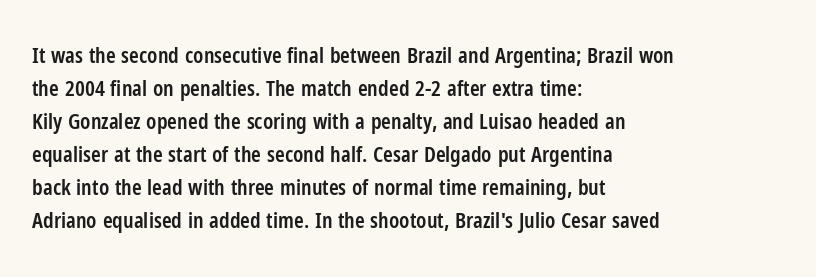
Ascenders rise straight up at ninety degrees. No word sits above an underline. Casual observation: everything's shoved over to the left. Between one letter and the next there's only the usual sliver of space.
